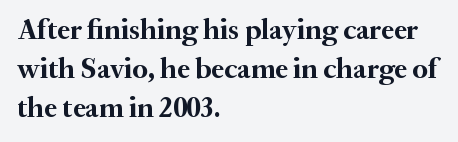
The image shows 29 px semibold serif type, upright; set left-aligned, normal line spacing (1.34x), normal letter spacing, not underlined; medium stroke contrast and a small x-height.
